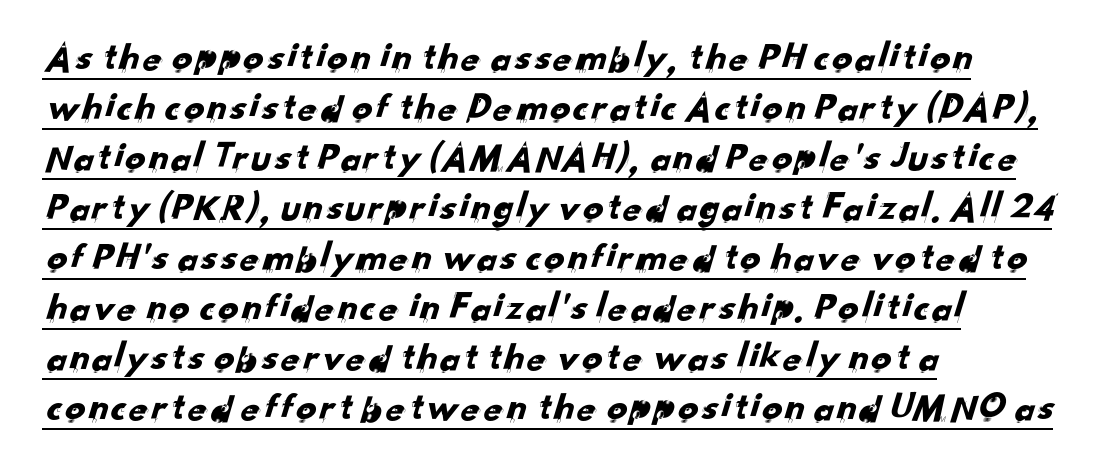
{"serif": "no", "width": "normal", "stroke_contrast": "low", "x_height": "small", "monospaced": "no", "underline": "yes", "align": "left", "line_spacing": "normal", "line_spacing_ratio": 1.25, "letter_spacing": "normal", "letter_spacing_em": 0.0, "glyph_px": 40}
